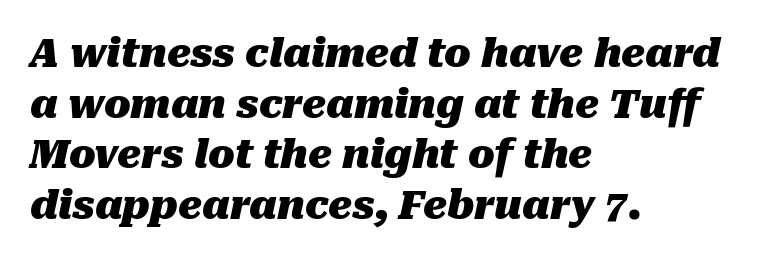
Q: Is the text bold? A: Yes.
Q: Is the text italic (slanted)? A: Yes, it leans right by about 10 degrees.
Q: Is the text underlined? A: No.
Q: How is the paragraph aligned? A: Left-aligned.
Q: Is the spacing between letters normal or unusually wide? A: Normal.
Q: Is the spacing between lines tight, normal or loose? A: Normal.
Q: Width (condensed, normal, or wide)? A: Normal.
Q: Stroke contrast? A: Medium.
Q: x-height? A: Medium.
Q: Monospaced? A: No.
